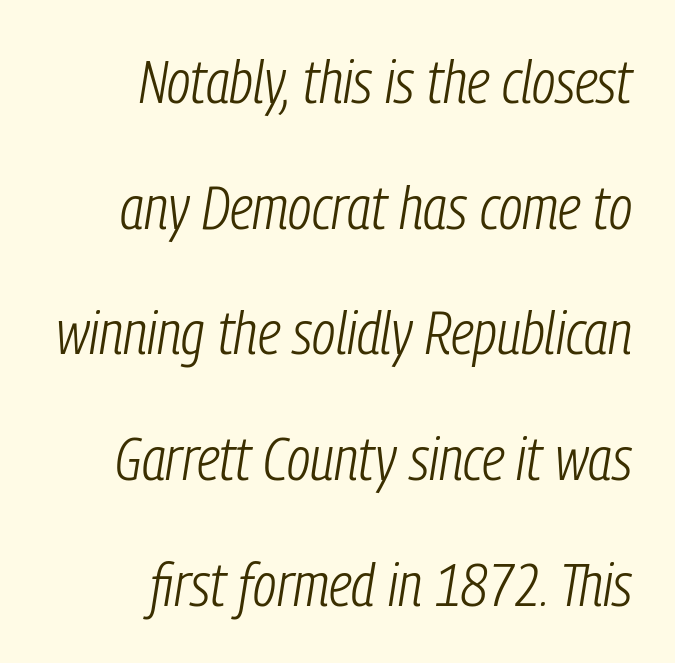
{"italic": "yes", "lean": "right", "slant_degrees": 9, "bold": "no", "weight": "light", "width": "condensed", "stroke_contrast": "low", "x_height": "medium", "monospaced": "no", "underline": "no", "align": "right", "line_spacing": "loose", "line_spacing_ratio": 2.06, "letter_spacing": "normal", "letter_spacing_em": 0.0, "glyph_px": 61}
